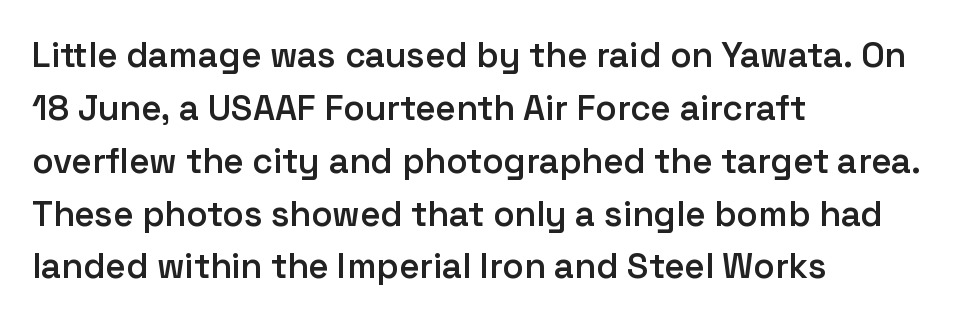
{"serif": "no", "italic": "no", "bold": "semi", "weight": "semibold", "width": "normal", "stroke_contrast": "low", "x_height": "medium", "monospaced": "no", "underline": "no", "align": "left", "line_spacing": "normal", "line_spacing_ratio": 1.51, "letter_spacing": "normal", "letter_spacing_em": 0.0, "glyph_px": 35}
